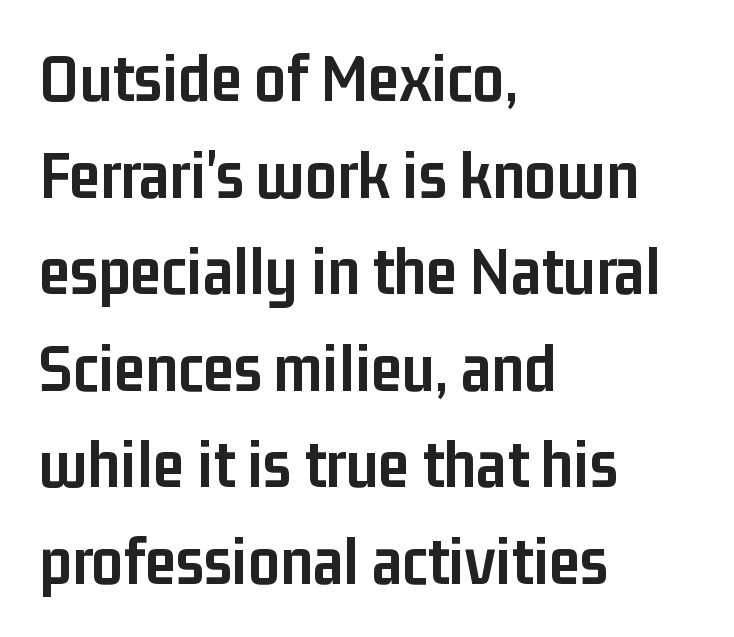
The image shows 70 px semibold, condensed sans-serif type, upright; set left-aligned, normal line spacing (1.38x), normal letter spacing, not underlined; low stroke contrast and a medium x-height.
